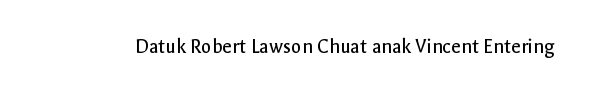
Q: Is the text bold? A: No.
Q: Is the text italic (slanted)? A: No, it is upright.
Q: Is the text underlined? A: No.
Q: Is the spacing between letters normal or unusually wide? A: Normal.
